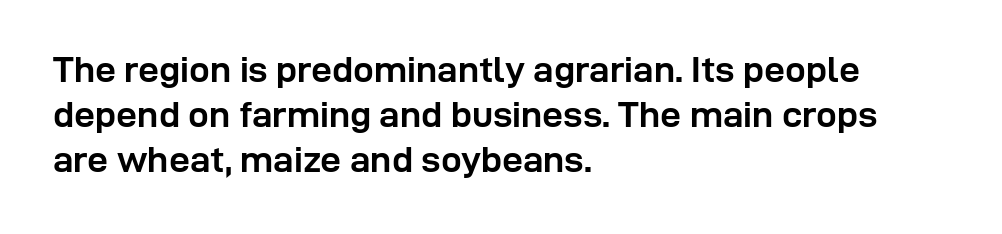
{"serif": "no", "italic": "no", "bold": "yes", "weight": "semibold", "width": "normal", "stroke_contrast": "low", "x_height": "medium", "monospaced": "no", "underline": "no", "align": "left", "line_spacing_ratio": 1.21, "letter_spacing": "normal", "letter_spacing_em": 0.0, "glyph_px": 37}
